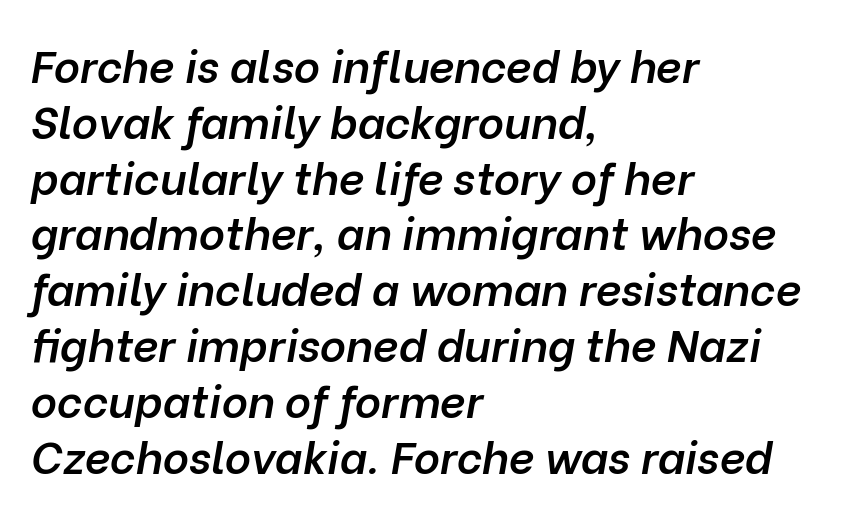
Here the glyphs are tracked normally, forming tight word shapes. The area under the type is left untouched. Caption: multi-line text, flush left, ragged right. Each letter keeps its own natural width here, so spacing adapts to shape. Typesetter's note: demi weight, one step under bold. Tall strokes in this sample are angled rather than plumb.
